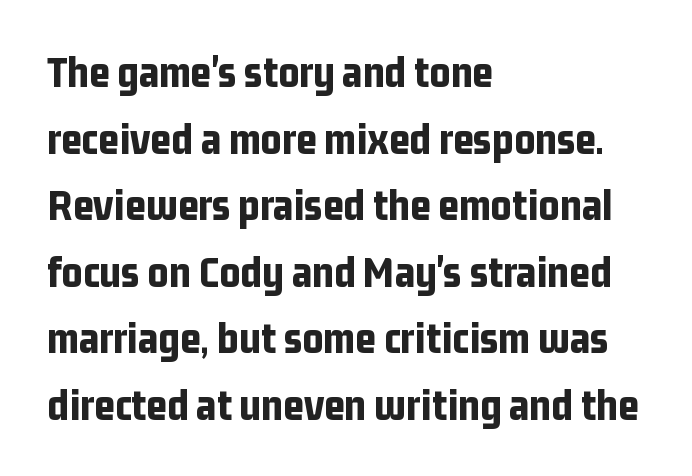
Each row of text sits above clean, open space. Compared with typical body copy, the letter spacing here is the same. Font category for this specimen: sans-serif. The line-height multiplier appears to be the usual default. The glyphs have the mass of a bold cut. The letters advance in unequal steps, a hallmark of proportional type.
